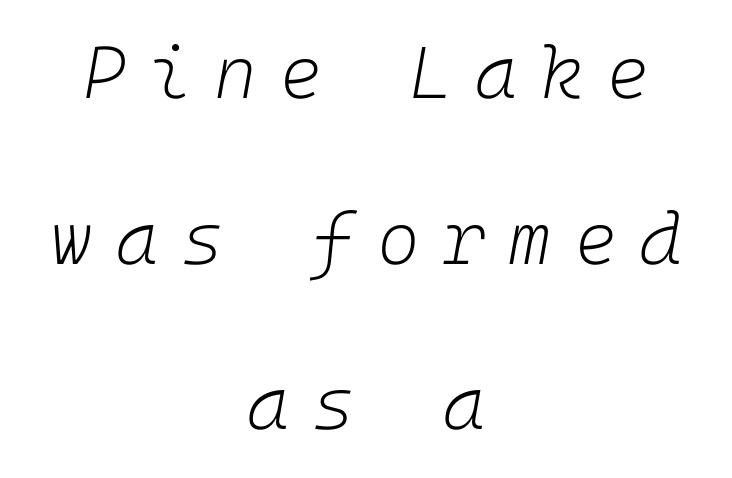
The rendering inserts visible extra space after every character. Nothing heavy about these letters — not bold at all. The setting favours the middle, as headings and verse often do. The specimen omits any rule beneath the text block's lines.
